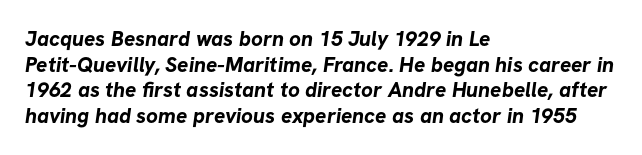
The image shows 21 px bold type; set left-aligned, line spacing 1.22x, normal letter spacing, not underlined.
